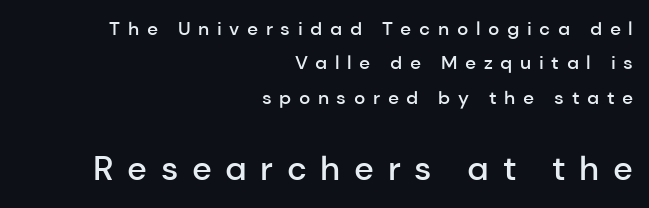
{"serif": "no", "italic": "no", "bold": "semi", "weight": "semibold", "width": "normal", "stroke_contrast": "low", "x_height": "medium", "monospaced": "no", "underline": "no", "align": "right", "line_spacing_ratio": 1.81, "letter_spacing": "wide", "letter_spacing_em": 0.4, "larger_block": "second", "size_ratio": 1.79, "glyph_px": 34}
